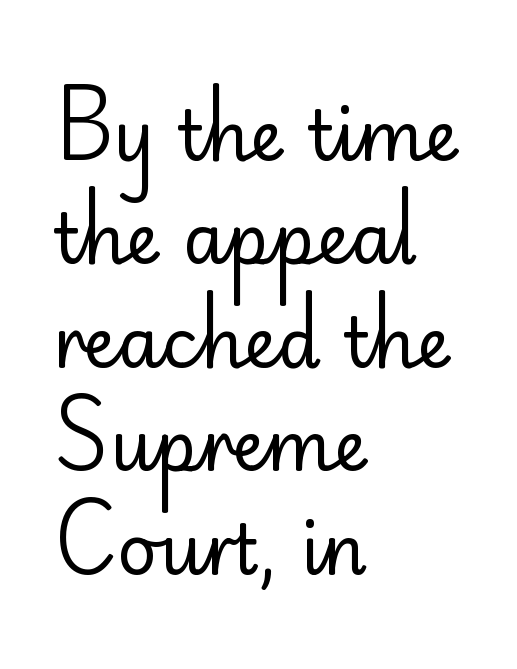
Q: Is the text bold? A: No.
Q: Is the text italic (slanted)? A: No, it is upright.
Q: Is the typeface a serif or a sans-serif typeface? A: Sans-serif.
Q: Is the text underlined? A: No.
Q: How is the paragraph aligned? A: Left-aligned.
Q: Is the spacing between letters normal or unusually wide? A: Normal.
Q: Is the spacing between lines tight, normal or loose? A: Normal.
Q: Width (condensed, normal, or wide)? A: Normal.
Q: Stroke contrast? A: Low.
Q: x-height? A: Small.
Q: Monospaced? A: No.
